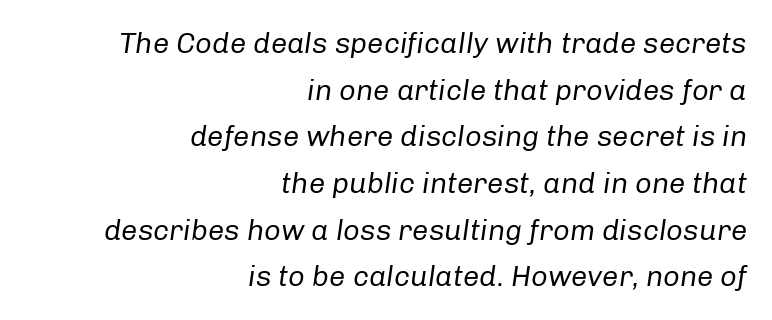
Q: Is the text bold? A: No.
Q: Is the text italic (slanted)? A: Yes, it leans right by about 8 degrees.
Q: Is the text underlined? A: No.
Q: How is the paragraph aligned? A: Right-aligned.
Q: Is the spacing between letters normal or unusually wide? A: Normal.
Q: Is the spacing between lines tight, normal or loose? A: Normal.
Q: Width (condensed, normal, or wide)? A: Normal.
Q: Stroke contrast? A: Low.
Q: x-height? A: Medium.
Q: Monospaced? A: No.
